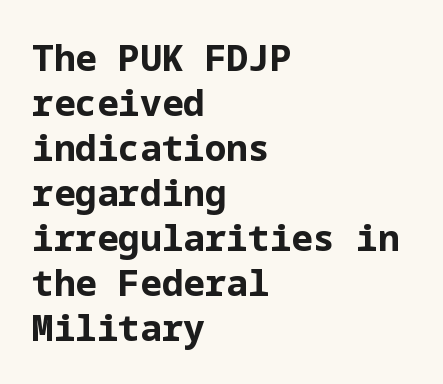
Quick note: not italic, upright. Does the weight exceed regular? Yes, all the way to bold. Teacher's note: observe the even left margin — that is flush-left alignment. How would I describe the line gaps? Plain and ordinary. No feet cap the strokes, marking this as sans-serif type.
